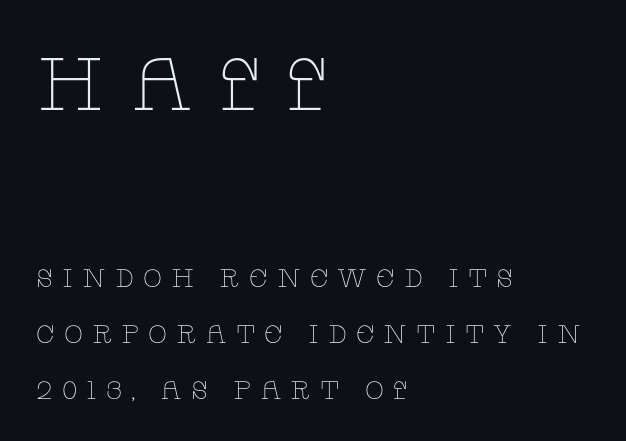
The image shows 74 px thin, wide serif type, upright; set left-aligned, loose line spacing (2.25x), unusually wide letter spacing (+0.36 em), not underlined; the first (top) block is 2.96x larger; low stroke contrast and a large x-height.
